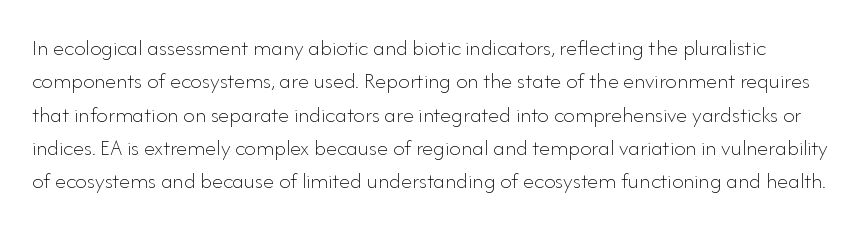
Nothing unusual about the tracking: characters are spaced as the font intends. The passage shown stacks its lines at a standard gap. Every character sits straight up, as roman type does. Decoration check: the copy has no underline. The characters are drawn with everyday or finer stroke widths.
